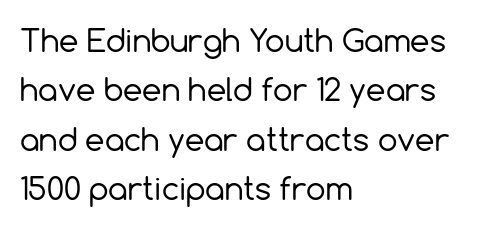
Q: Is the text bold? A: No.
Q: Is the text italic (slanted)? A: No, it is upright.
Q: Is the typeface a serif or a sans-serif typeface? A: Sans-serif.
Q: Is the text underlined? A: No.
Q: How is the paragraph aligned? A: Left-aligned.
Q: Is the spacing between letters normal or unusually wide? A: Normal.
Q: Is the spacing between lines tight, normal or loose? A: Normal.
Q: Width (condensed, normal, or wide)? A: Normal.
Q: x-height? A: Medium.
Q: Monospaced? A: No.
